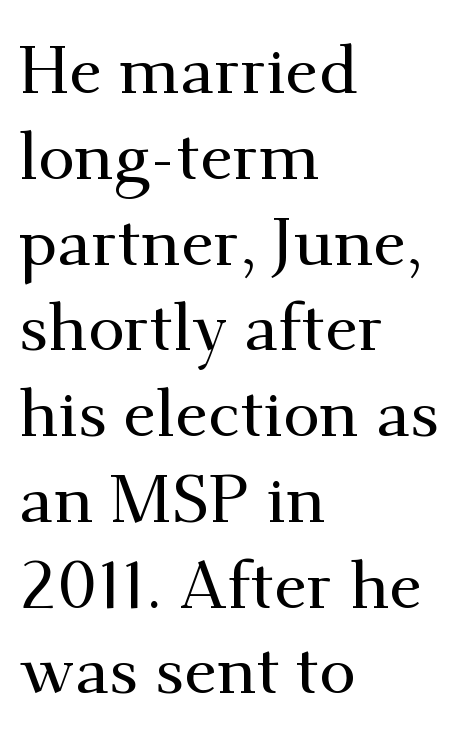
{"serif": "yes", "italic": "no", "width": "normal", "stroke_contrast": "medium", "x_height": "small", "monospaced": "no", "underline": "no", "align": "left", "line_spacing": "normal", "line_spacing_ratio": 1.28, "letter_spacing": "normal", "letter_spacing_em": 0.0, "glyph_px": 67}
